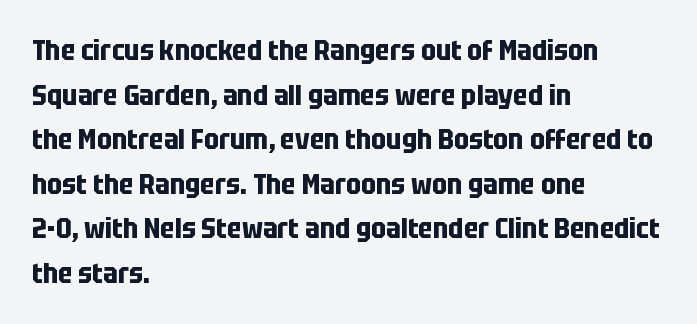
Q: Is the text bold? A: Yes.
Q: Is the text italic (slanted)? A: No, it is upright.
Q: Is the typeface a serif or a sans-serif typeface? A: Sans-serif.
Q: Is the text underlined? A: No.
Q: How is the paragraph aligned? A: Left-aligned.
Q: Is the spacing between letters normal or unusually wide? A: Normal.
Q: Is the spacing between lines tight, normal or loose? A: Normal.
Q: Width (condensed, normal, or wide)? A: Condensed.
Q: Stroke contrast? A: Low.
Q: x-height? A: Large.
Q: Monospaced? A: No.
